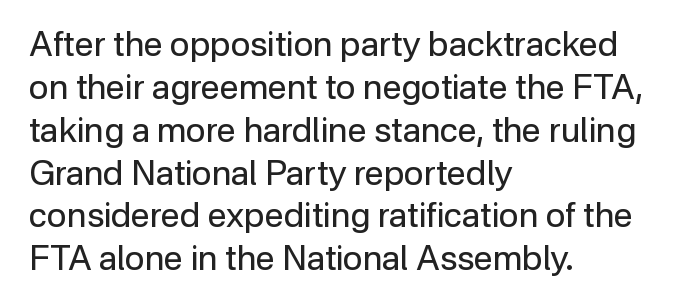
The image shows 34 px regular-weight sans-serif type, upright; set left-aligned, normal line spacing (1.26x), normal letter spacing, not underlined; low stroke contrast and a medium x-height.
